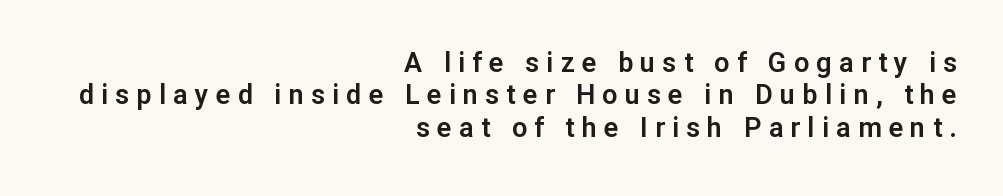
Q: Is the text italic (slanted)? A: No, it is upright.
Q: Is the text underlined? A: No.
Q: How is the paragraph aligned? A: Right-aligned.
Q: Is the spacing between letters normal or unusually wide? A: Unusually wide.
